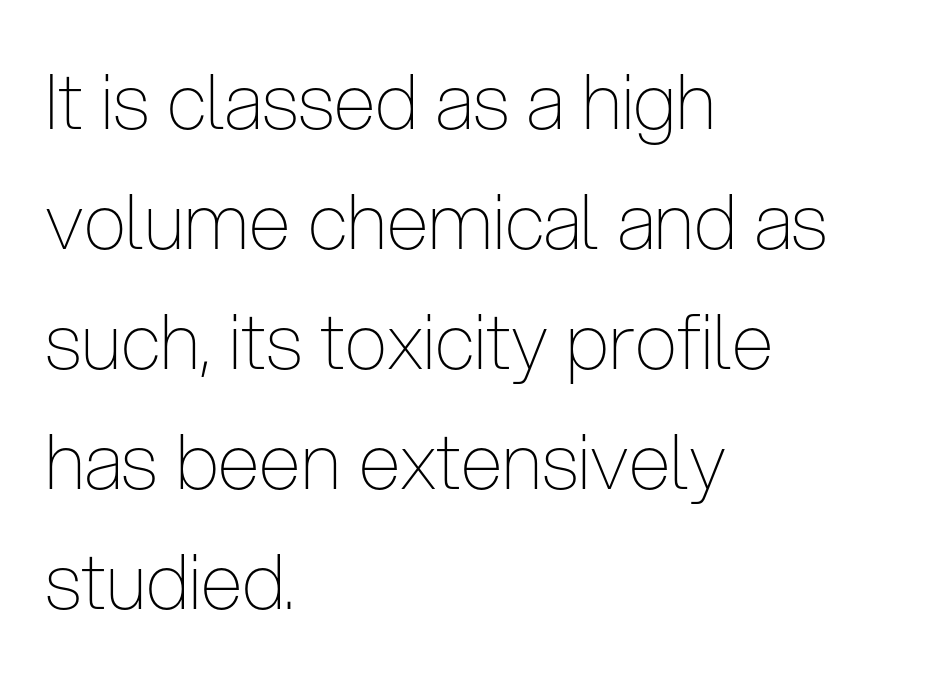
Grotesque or geometric, the face here clearly has no serifs. Looks like regular typesetting: each glyph gets only the width it needs. The passage shown has conventional tracking throughout. It's the straight-up-and-down kind of type.
